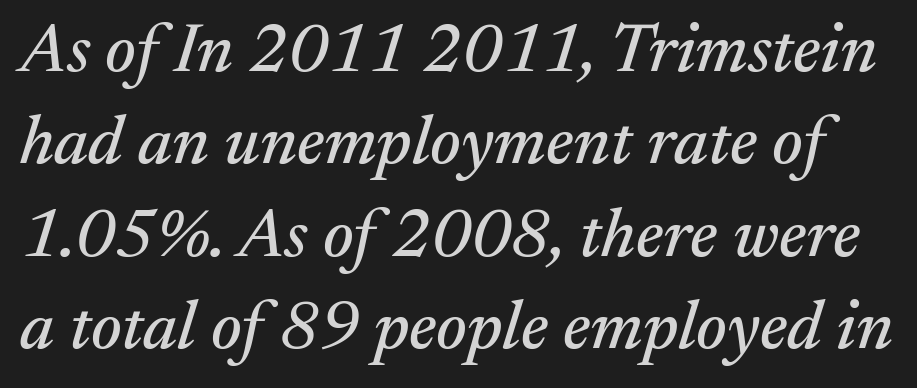
{"serif": "yes", "italic": "yes", "lean": "right", "slant_degrees": 17, "width": "normal", "stroke_contrast": "medium", "x_height": "medium", "monospaced": "no", "underline": "no", "line_spacing": "normal", "line_spacing_ratio": 1.34, "letter_spacing": "normal", "letter_spacing_em": 0.0, "glyph_px": 69}
